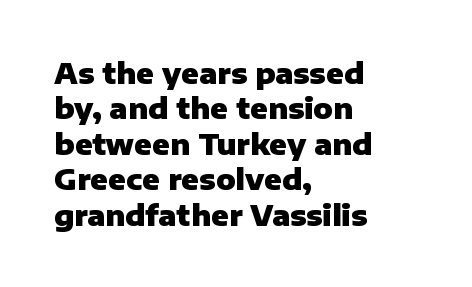
Q: Is the text bold? A: Yes.
Q: Is the text italic (slanted)? A: No, it is upright.
Q: Is the typeface a serif or a sans-serif typeface? A: Sans-serif.
Q: Is the text underlined? A: No.
Q: How is the paragraph aligned? A: Left-aligned.
Q: Is the spacing between letters normal or unusually wide? A: Normal.
Q: Width (condensed, normal, or wide)? A: Normal.
Q: Stroke contrast? A: Low.
Q: x-height? A: Medium.
Q: Monospaced? A: No.
